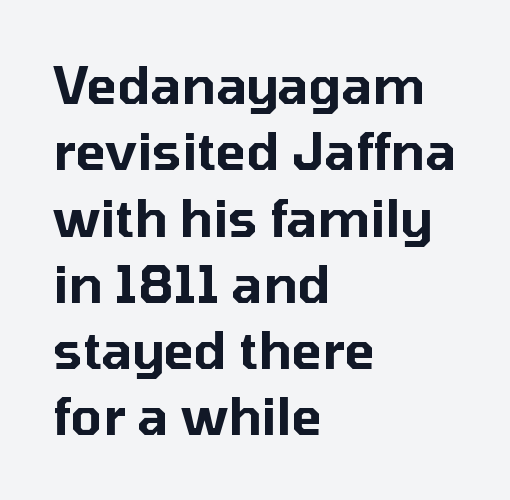
Q: Is the text italic (slanted)? A: No, it is upright.
Q: Is the typeface a serif or a sans-serif typeface? A: Sans-serif.
Q: Is the text underlined? A: No.
Q: How is the paragraph aligned? A: Left-aligned.
Q: Is the spacing between letters normal or unusually wide? A: Normal.
Q: Is the spacing between lines tight, normal or loose? A: Normal.
Q: Width (condensed, normal, or wide)? A: Normal.
Q: Stroke contrast? A: Low.
Q: x-height? A: Medium.
Q: Monospaced? A: No.
